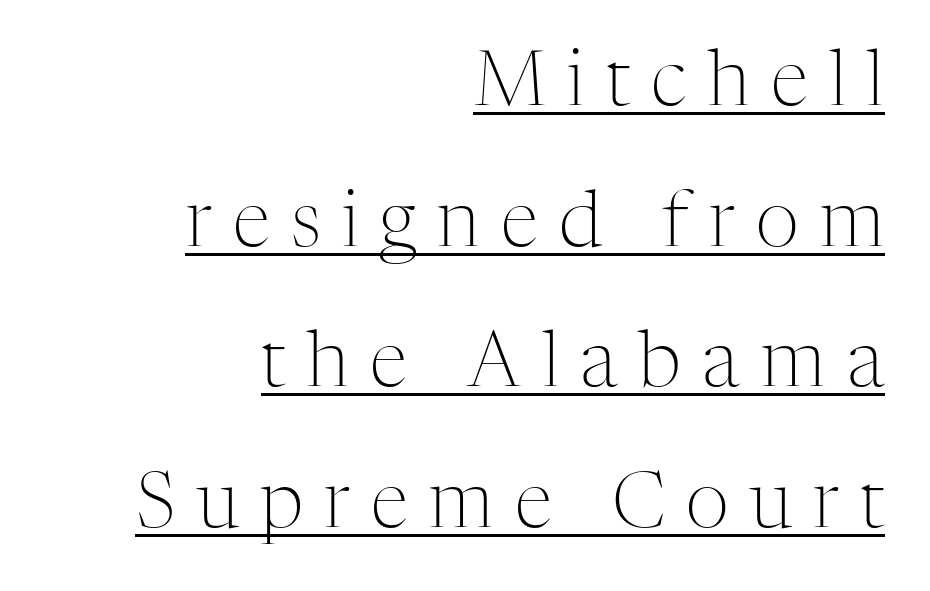
The text block is weighted toward the right margin, trailing off unevenly leftward. This sample uses a serif face. No extra ink here — the face is not bold. You could only call the tracking loose — the letters float apart.
